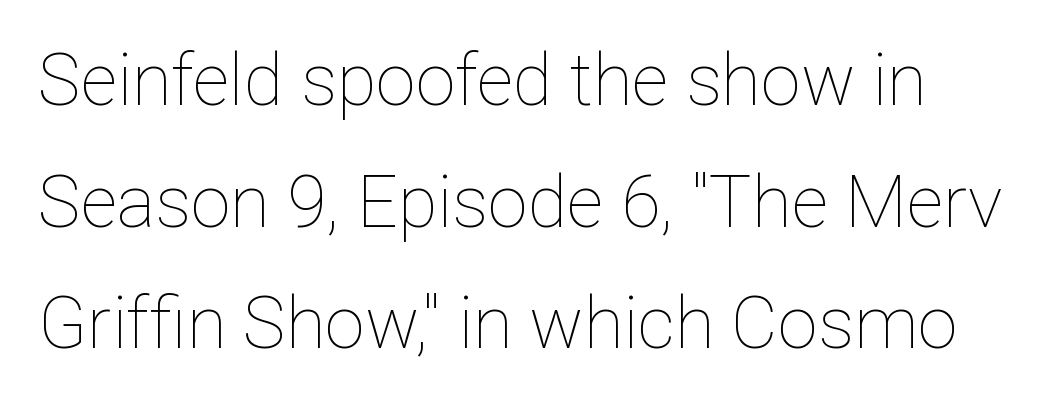
{"italic": "no", "bold": "no", "weight": "thin", "width": "normal", "stroke_contrast": "low", "x_height": "medium", "monospaced": "no", "underline": "no", "line_spacing": "normal", "line_spacing_ratio": 1.69, "letter_spacing": "normal", "letter_spacing_em": 0.0, "glyph_px": 72}
